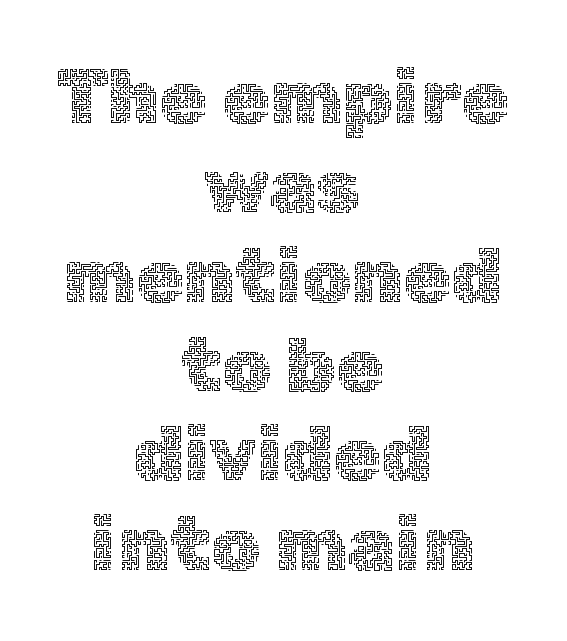
When letters stand straight like this, we call the style roman or upright. These glyphs show unthickened strokes, regular width or finer. Words appear dense and cohesive because spacing is normal. The passage is arranged like a title page — every line centered.
